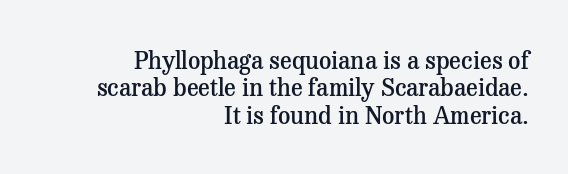
Q: Is the text bold? A: Semi-bold.
Q: Is the text italic (slanted)? A: No, it is upright.
Q: Is the text underlined? A: No.
Q: How is the paragraph aligned? A: Right-aligned.
Q: Is the spacing between letters normal or unusually wide? A: Normal.
Q: Is the spacing between lines tight, normal or loose? A: Tight.
